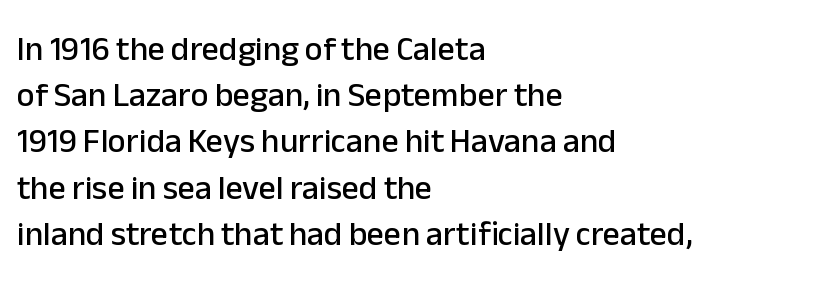
{"serif": "no", "italic": "no", "width": "normal", "stroke_contrast": "low", "x_height": "medium", "monospaced": "no", "underline": "no", "align": "left", "line_spacing": "normal", "line_spacing_ratio": 1.36, "letter_spacing": "normal", "letter_spacing_em": 0.0, "glyph_px": 34}
